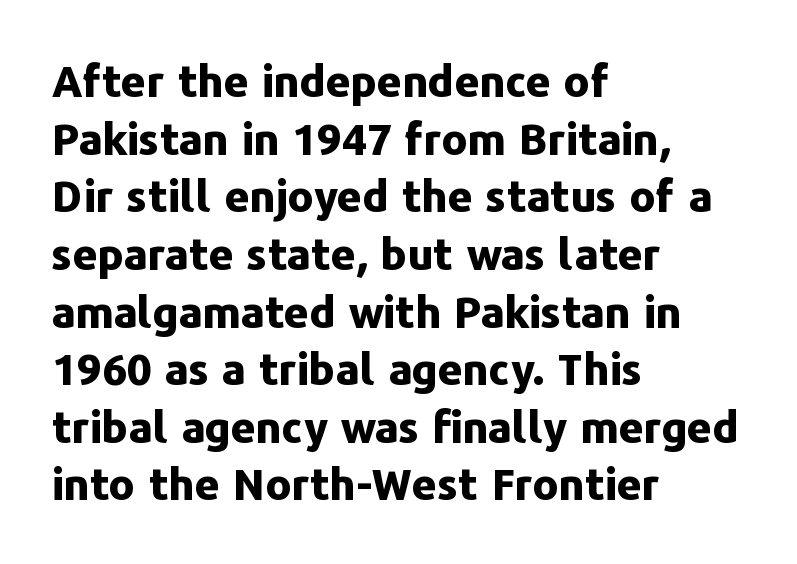
The image shows 44 px bold sans-serif type, upright; set left-aligned, normal line spacing (1.31x), normal letter spacing, not underlined; low stroke contrast and a medium x-height.
